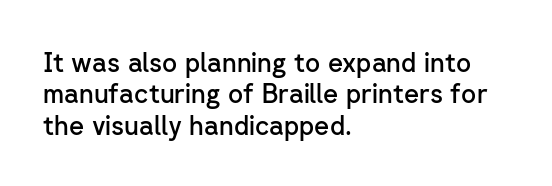
The image shows 26 px text type, upright; set left-aligned, line spacing 1.21x, normal letter spacing, not underlined.
